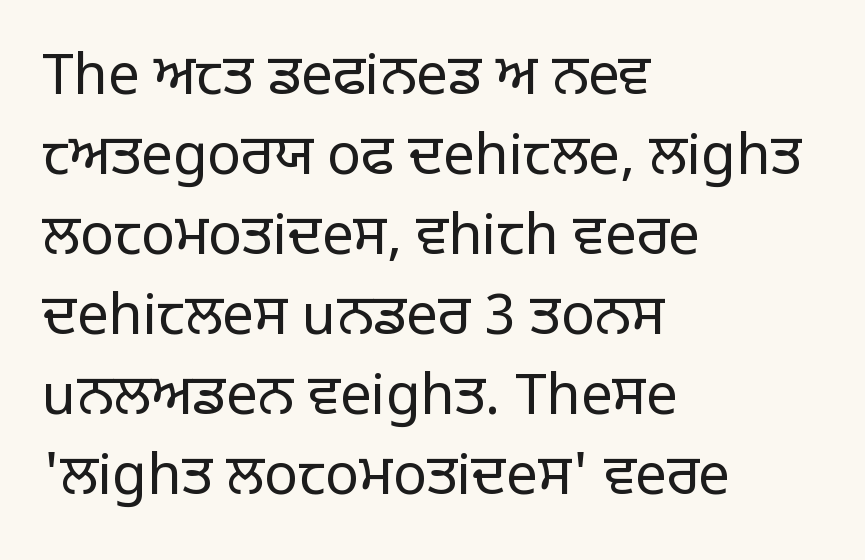
Q: Is the text bold? A: No.
Q: Is the text italic (slanted)? A: No, it is upright.
Q: Is the typeface a serif or a sans-serif typeface? A: Sans-serif.
Q: Is the text underlined? A: No.
Q: How is the paragraph aligned? A: Left-aligned.
Q: Is the spacing between letters normal or unusually wide? A: Normal.
Q: Is the spacing between lines tight, normal or loose? A: Normal.
Q: Width (condensed, normal, or wide)? A: Normal.
Q: Stroke contrast? A: Low.
Q: x-height? A: Large.
Q: Monospaced? A: No.
